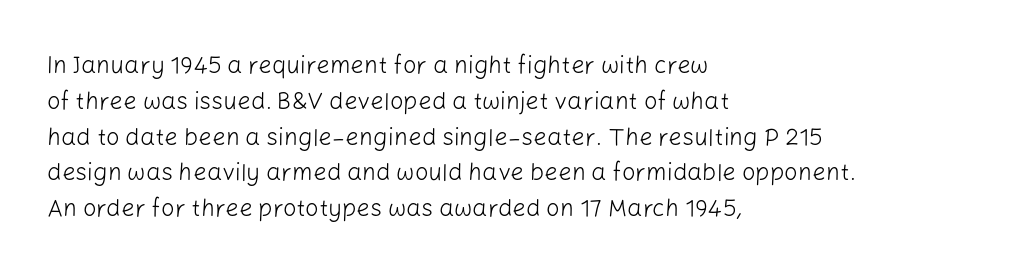
The image shows 24 px text type, upright; set left-aligned, normal line spacing (1.49x), normal letter spacing, not underlined.
